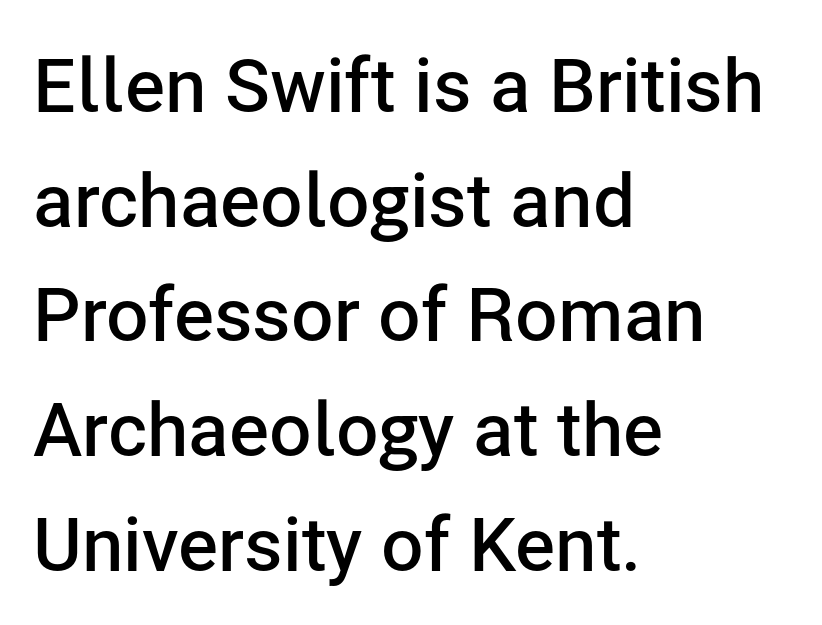
Q: Is the text bold? A: Semi-bold.
Q: Is the text italic (slanted)? A: No, it is upright.
Q: Is the typeface a serif or a sans-serif typeface? A: Sans-serif.
Q: Is the text underlined? A: No.
Q: How is the paragraph aligned? A: Left-aligned.
Q: Is the spacing between letters normal or unusually wide? A: Normal.
Q: Is the spacing between lines tight, normal or loose? A: Normal.
Q: Width (condensed, normal, or wide)? A: Normal.
Q: Stroke contrast? A: Low.
Q: x-height? A: Medium.
Q: Monospaced? A: No.
